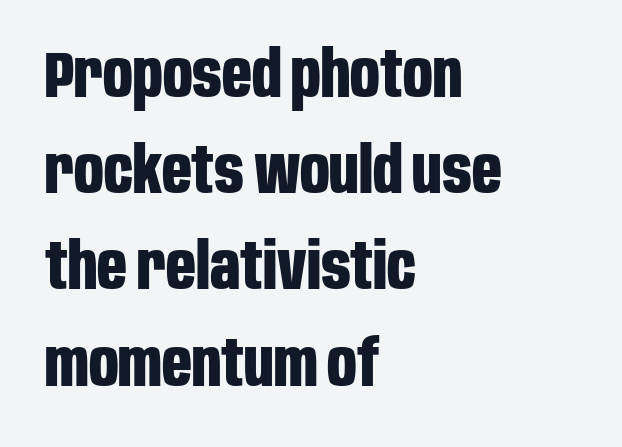
The space directly below the letters is spotless. Tall strokes in this sample are plumb rather than angled. Look at the bottom of the vertical strokes: they stop flat, with no serifs. The passage shown has conventional tracking throughout. This block has exactly the height ordinary leading produces.
